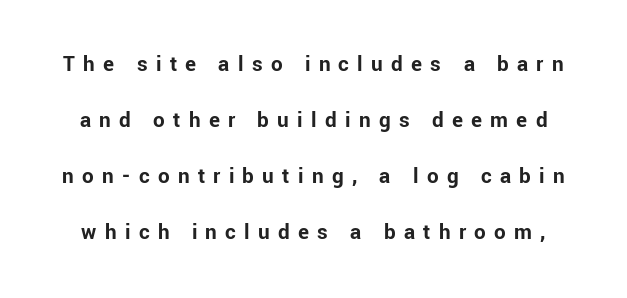
The image shows 23 px bold type, upright; set loose line spacing (2.44x), unusually wide letter spacing (+0.36 em), not underlined.
